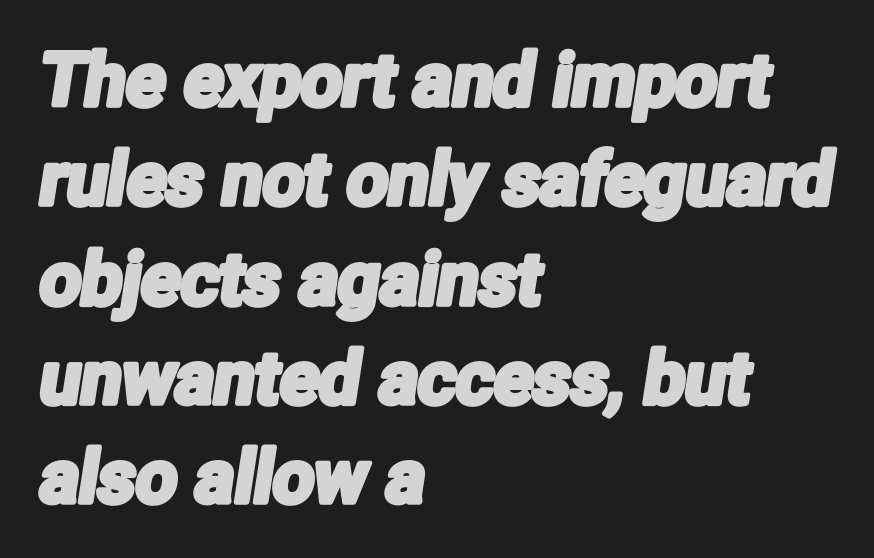
Caption: multi-line text, flush left, ragged right. The space directly below the letters is spotless. What's the leading like? Ordinary, nothing unusual. Do the characters align in a grid? No, the font is proportional.
